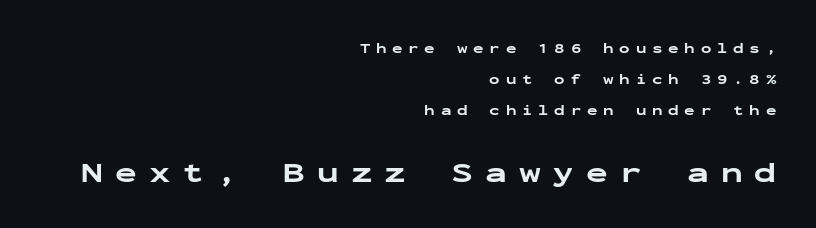
The image shows 29 px bold, wide sans-serif type, upright, monospaced; set right-aligned, loose line spacing (2.23x), unusually wide letter spacing (+0.41 em), not underlined; the second (bottom) block is 2.07x larger; low stroke contrast and a medium x-height.
